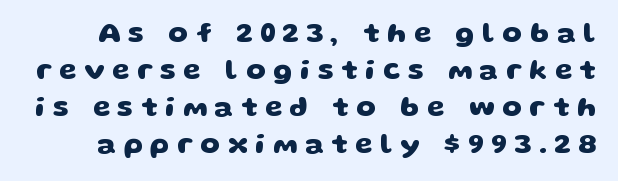
{"serif": "no", "bold": "yes", "weight": "heavy", "width": "wide", "stroke_contrast": "low", "x_height": "large", "monospaced": "no", "underline": "no", "line_spacing": "normal", "line_spacing_ratio": 1.32, "letter_spacing": "wide", "letter_spacing_em": 0.27, "glyph_px": 28}
